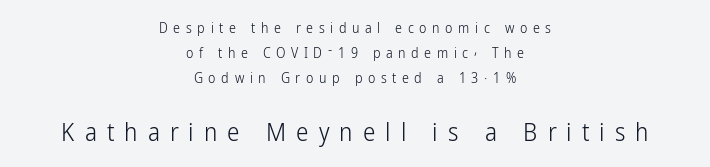
Q: Is the text bold? A: No.
Q: Is the text italic (slanted)? A: No, it is upright.
Q: Is the text underlined? A: No.
Q: How is the paragraph aligned? A: Centered.
Q: Is the spacing between letters normal or unusually wide? A: Unusually wide.
Q: Which block of text is set in a larger size, the first (top) or the second (bottom)? A: The second (bottom) one.
